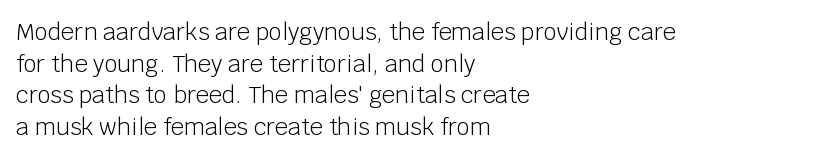
Q: Is the text bold? A: No.
Q: Is the text italic (slanted)? A: No, it is upright.
Q: Is the text underlined? A: No.
Q: How is the paragraph aligned? A: Left-aligned.
Q: Is the spacing between letters normal or unusually wide? A: Normal.
Q: Is the spacing between lines tight, normal or loose? A: Normal.
